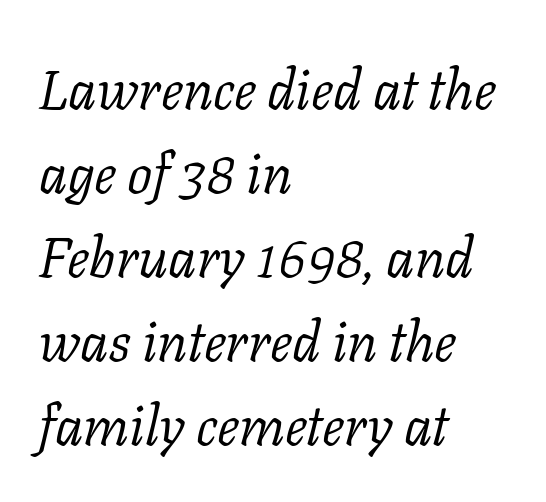
Q: Is the text bold? A: No.
Q: Is the text italic (slanted)? A: Yes, it leans right by about 11 degrees.
Q: Is the typeface a serif or a sans-serif typeface? A: Serif.
Q: Is the text underlined? A: No.
Q: How is the paragraph aligned? A: Left-aligned.
Q: Is the spacing between letters normal or unusually wide? A: Normal.
Q: Is the spacing between lines tight, normal or loose? A: Normal.
Q: Width (condensed, normal, or wide)? A: Normal.
Q: Stroke contrast? A: Low.
Q: x-height? A: Medium.
Q: Monospaced? A: No.
